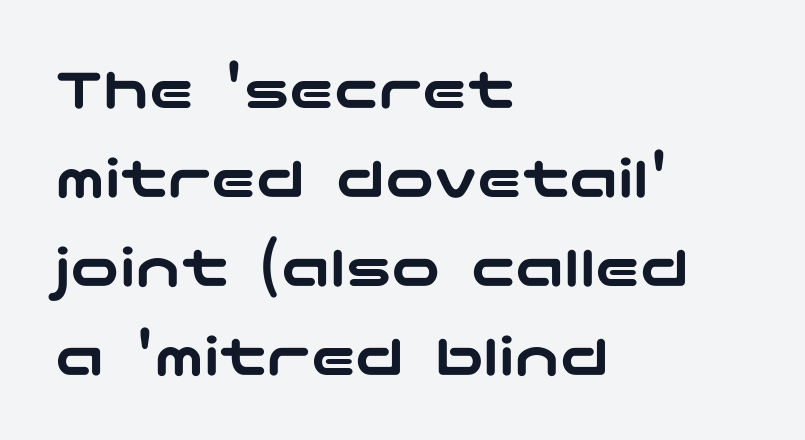
Q: Is the text italic (slanted)? A: No, it is upright.
Q: Is the typeface a serif or a sans-serif typeface? A: Sans-serif.
Q: Is the text underlined? A: No.
Q: How is the paragraph aligned? A: Left-aligned.
Q: Is the spacing between letters normal or unusually wide? A: Normal.
Q: Is the spacing between lines tight, normal or loose? A: Normal.
Q: Width (condensed, normal, or wide)? A: Wide.
Q: Stroke contrast? A: Low.
Q: x-height? A: Medium.
